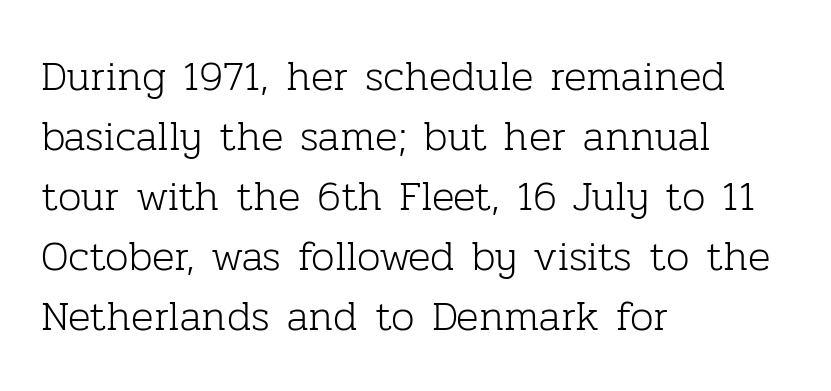
Q: Is the text bold? A: No.
Q: Is the text italic (slanted)? A: No, it is upright.
Q: Is the typeface a serif or a sans-serif typeface? A: Serif.
Q: Is the text underlined? A: No.
Q: How is the paragraph aligned? A: Left-aligned.
Q: Is the spacing between letters normal or unusually wide? A: Normal.
Q: Is the spacing between lines tight, normal or loose? A: Normal.
Q: Width (condensed, normal, or wide)? A: Normal.
Q: Stroke contrast? A: Low.
Q: x-height? A: Medium.
Q: Monospaced? A: No.
